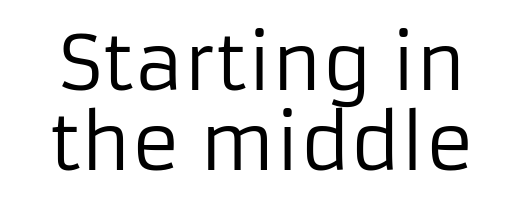
The leading is snug, giving the passage a crowded texture. You can tell from the bare stems that sans-serif type was used. The passage shown is typed in a proportional face where columns would drift. Weight: not bold — regular or lighter. Standard letterfit; no display-style spreading of the glyphs.
